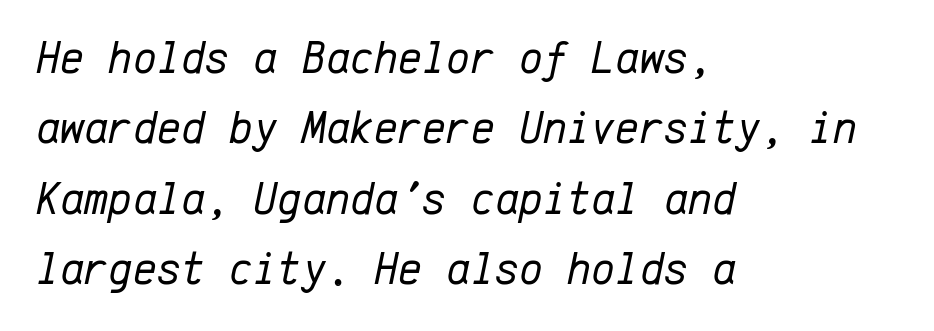
Students, note that the glyphs here touch the page at normal intervals. Stems here are at most as thick as an everyday book face. The specimen reads as italic at a glance. The setting favours the left margin, as ordinary paragraphs usually do.
